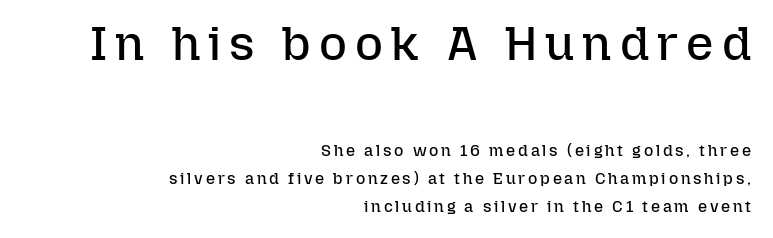
Q: Is the text bold? A: No.
Q: Is the text italic (slanted)? A: No, it is upright.
Q: Is the text underlined? A: No.
Q: How is the paragraph aligned? A: Right-aligned.
Q: Which block of text is set in a larger size, the first (top) or the second (bottom)? A: The first (top) one.
Q: Width (condensed, normal, or wide)? A: Normal.
Q: Stroke contrast? A: Low.
Q: x-height? A: Medium.
Q: Monospaced? A: No.
